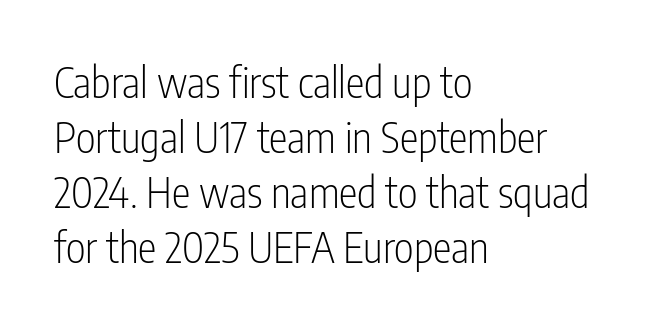
Bold? No — there's no thickening of the strokes. Check under the words: just untouched page. Summary of vertical rhythm: regular, with standard interline spacing. The letters sit at their default tracking, neither squeezed nor spread.
